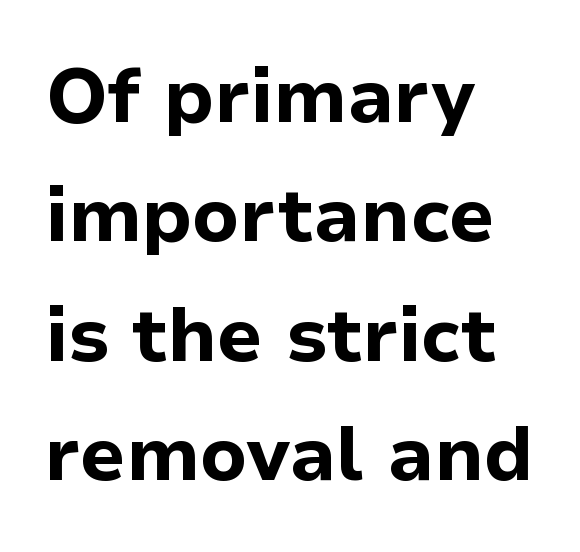
{"serif": "no", "italic": "no", "bold": "yes", "weight": "bold", "width": "normal", "stroke_contrast": "low", "x_height": "medium", "monospaced": "no", "underline": "no", "align": "left", "line_spacing": "normal", "line_spacing_ratio": 1.57, "letter_spacing": "normal", "letter_spacing_em": 0.0, "glyph_px": 76}
